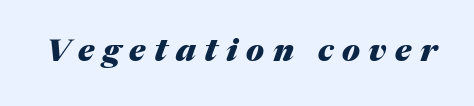
Q: Is the text bold? A: Yes.
Q: Is the text italic (slanted)? A: Yes, it leans right by about 17 degrees.
Q: Is the text underlined? A: No.
Q: Is the spacing between letters normal or unusually wide? A: Unusually wide.
Q: Width (condensed, normal, or wide)? A: Normal.
Q: Stroke contrast? A: Medium.
Q: x-height? A: Medium.
Q: Monospaced? A: No.
